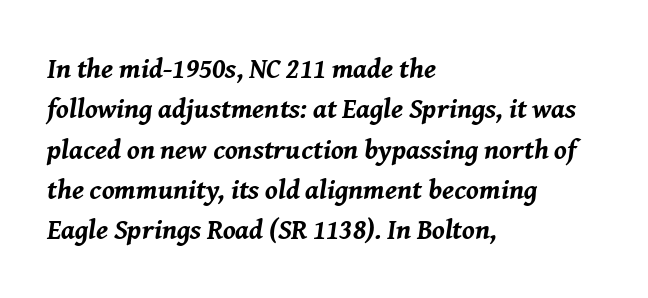
The image shows 28 px bold type, italic (leaning right); set left-aligned, normal line spacing (1.44x), normal letter spacing, not underlined; medium stroke contrast and a medium x-height.
